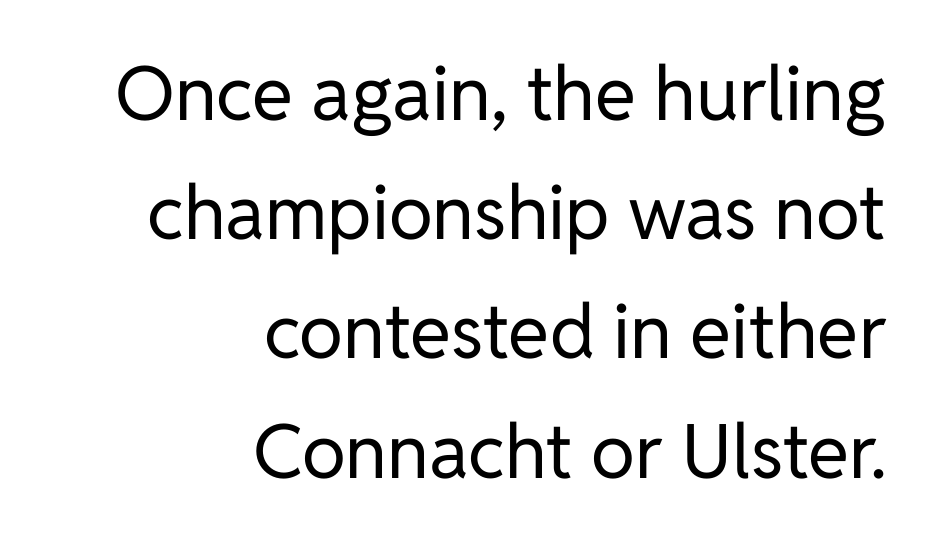
The image shows 75 px regular-weight sans-serif type, upright; set right-aligned, normal line spacing (1.59x), normal letter spacing, not underlined; low stroke contrast and a medium x-height.
